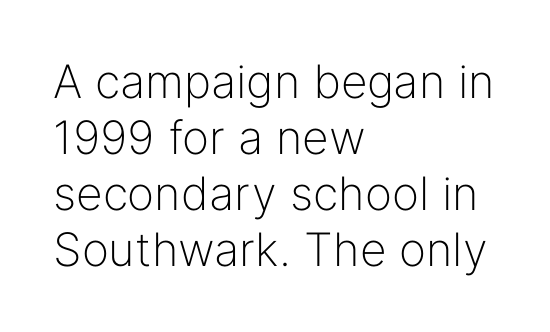
Character widths vary here, with narrow letters taking less room than wide ones. Which margin do the lines hug? The left one — the right edge is uneven. Serifs: no, the terminals of the letterforms are clean. The passage shown has conventional tracking throughout.
